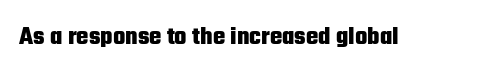
Only glyphs here, with clear space below each row. Rendered with straight, roman letterforms. The glyphs have the mass of a bold cut. Observe the ordinary spacing: letters are neighbours, not strangers.
